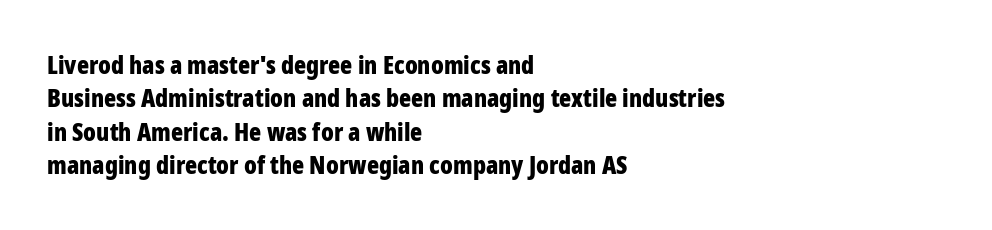
The image shows 25 px bold type, upright; set left-aligned, normal line spacing (1.34x), normal letter spacing, not underlined.
